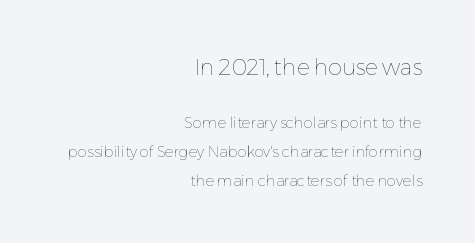
In terms of leading, this rendering errs on the spacious side. It's the straight-up-and-down kind of type. The lines in this sample share a right terminus and differ only in where they begin. Scale decreases going downward across the two blocks. Any mark beneath the type? The region is blank.
